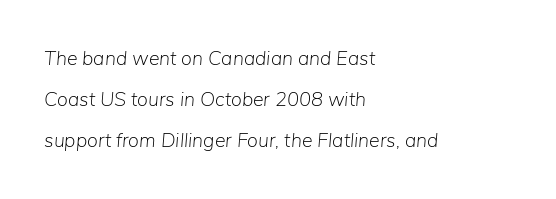
Each word holds together tightly as a unit, with standard inter-letter gaps. The lines are spread far apart with generous leading. The axis of the letterforms is tilted away from vertical. Decoration check: the copy has no underline. No heavy texture on the line: the type isn't bold. The rendering anchors every line to the left-hand side.
